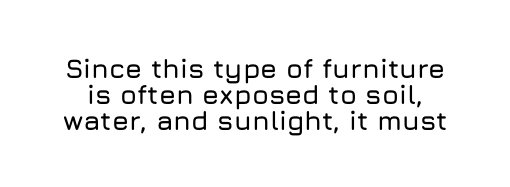
{"italic": "no", "underline": "no", "line_spacing": "tight", "line_spacing_ratio": 0.96, "letter_spacing": "normal", "letter_spacing_em": 0.0, "glyph_px": 27}
